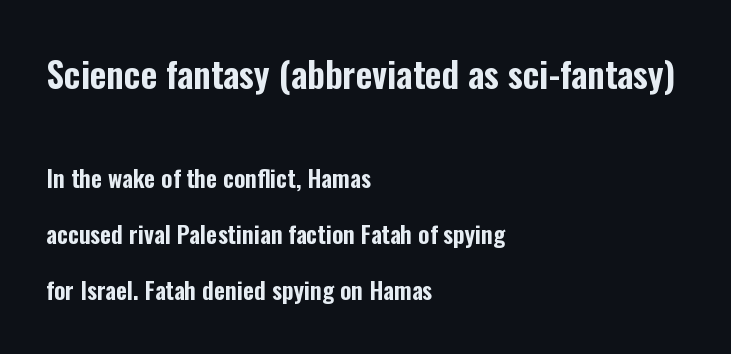
Q: Is the text italic (slanted)? A: No, it is upright.
Q: Is the typeface a serif or a sans-serif typeface? A: Sans-serif.
Q: Is the text underlined? A: No.
Q: How is the paragraph aligned? A: Left-aligned.
Q: Is the spacing between letters normal or unusually wide? A: Normal.
Q: Is the spacing between lines tight, normal or loose? A: Loose.
Q: Which block of text is set in a larger size, the first (top) or the second (bottom)? A: The first (top) one.
Q: Width (condensed, normal, or wide)? A: Condensed.
Q: Stroke contrast? A: Low.
Q: x-height? A: Medium.
Q: Monospaced? A: No.
